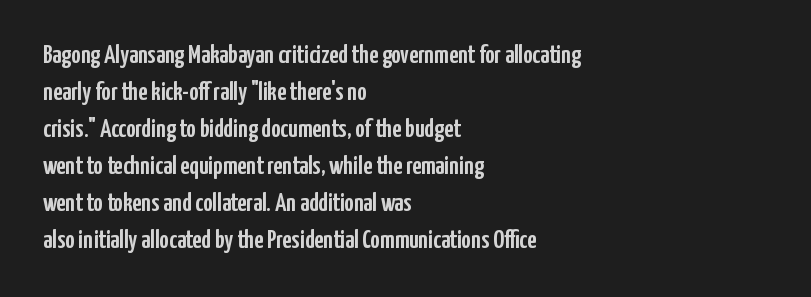
{"italic": "no", "underline": "no", "align": "left", "line_spacing": "normal", "line_spacing_ratio": 1.42, "letter_spacing": "normal", "letter_spacing_em": 0.0, "glyph_px": 26}
